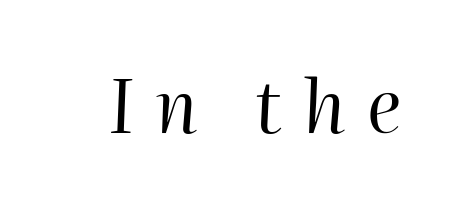
Here the glyphs are tracked loosely, breaking word shapes into spaced letters. Letters rest on an invisible, unmarked baseline. The face used here is proportionally spaced, like ordinary book or web type. Style check: oblique. The letters look calm and open, with moderate or lighter stems.
